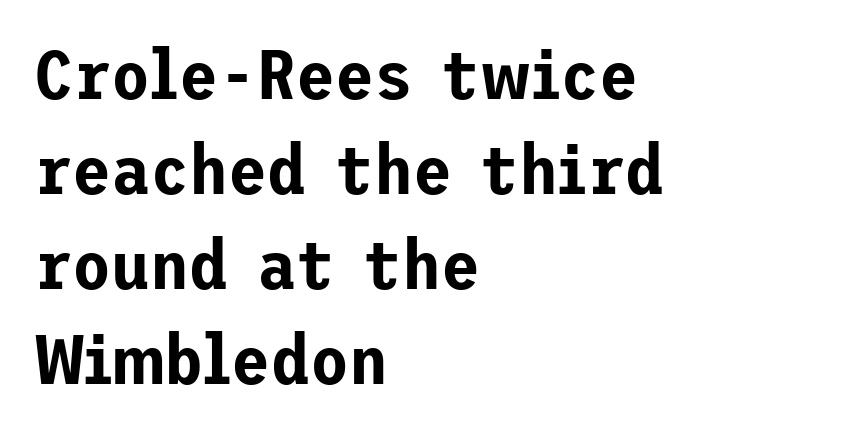
Q: Is the text italic (slanted)? A: No, it is upright.
Q: Is the typeface a serif or a sans-serif typeface? A: Sans-serif.
Q: Is the text underlined? A: No.
Q: How is the paragraph aligned? A: Left-aligned.
Q: Is the spacing between letters normal or unusually wide? A: Normal.
Q: Is the spacing between lines tight, normal or loose? A: Normal.
Q: Width (condensed, normal, or wide)? A: Normal.
Q: Stroke contrast? A: Low.
Q: x-height? A: Medium.
